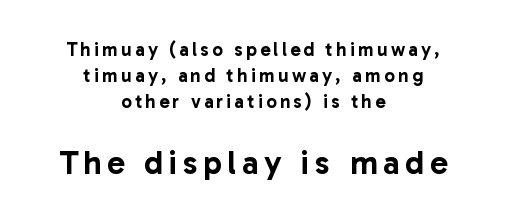
The image shows 33 px sans-serif type, upright; set centered, normal line spacing (1.37x), not underlined; the second (bottom) block is 1.74x larger; low stroke contrast and a medium x-height.
